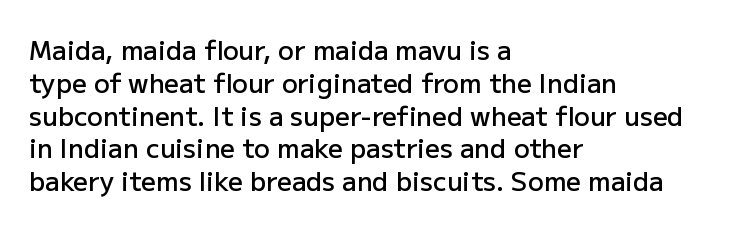
The image shows 26 px text type, upright; set left-aligned, normal line spacing (1.26x), normal letter spacing, not underlined.
